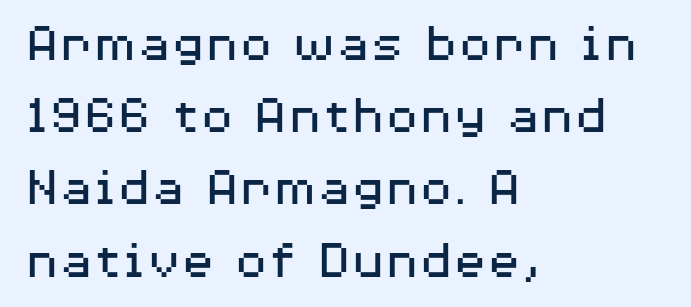
The image shows 56 px regular-weight, wide sans-serif type, upright; set left-aligned, normal line spacing (1.29x), normal letter spacing, not underlined; medium stroke contrast and a medium x-height.
